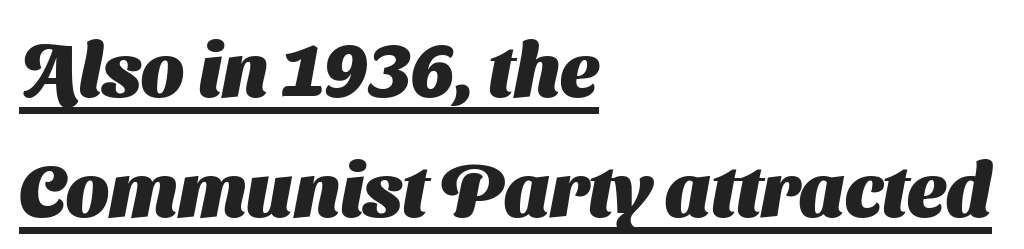
Q: Is the text bold? A: Yes.
Q: Is the typeface a serif or a sans-serif typeface? A: Sans-serif.
Q: Is the text underlined? A: Yes.
Q: How is the paragraph aligned? A: Left-aligned.
Q: Is the spacing between letters normal or unusually wide? A: Normal.
Q: Is the spacing between lines tight, normal or loose? A: Normal.
Q: Width (condensed, normal, or wide)? A: Normal.
Q: Stroke contrast? A: Medium.
Q: x-height? A: Medium.
Q: Monospaced? A: No.
